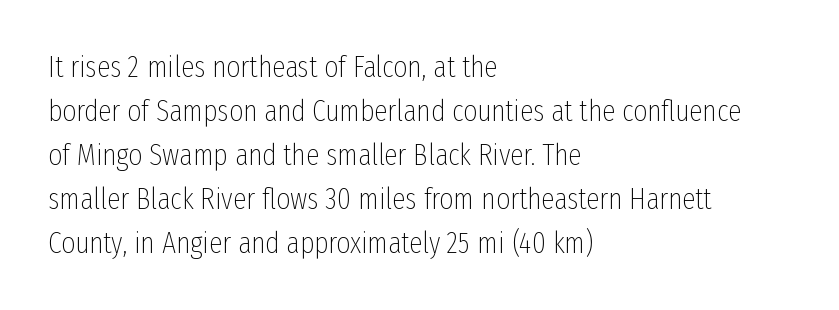
Q: Is the text bold? A: No.
Q: Is the text italic (slanted)? A: No, it is upright.
Q: Is the typeface a serif or a sans-serif typeface? A: Sans-serif.
Q: Is the text underlined? A: No.
Q: How is the paragraph aligned? A: Left-aligned.
Q: Is the spacing between letters normal or unusually wide? A: Normal.
Q: Is the spacing between lines tight, normal or loose? A: Normal.
Q: Width (condensed, normal, or wide)? A: Condensed.
Q: Stroke contrast? A: Low.
Q: x-height? A: Medium.
Q: Monospaced? A: No.
